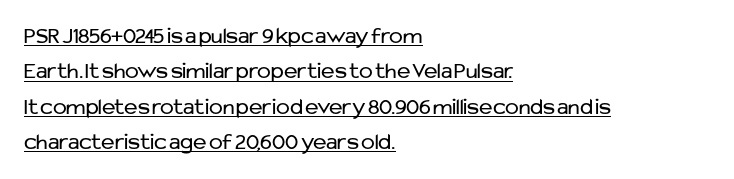
The image shows 23 px text type, upright; set left-aligned, normal line spacing (1.54x), normal letter spacing, underlined.
